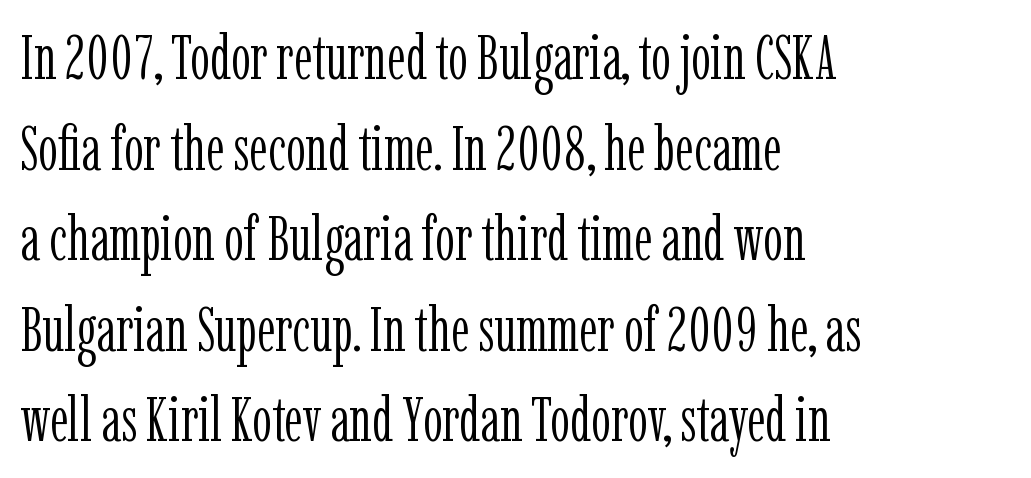
The image shows 62 px light, condensed serif type, upright; set left-aligned, normal line spacing (1.46x), normal letter spacing, not underlined; low stroke contrast and a medium x-height.
